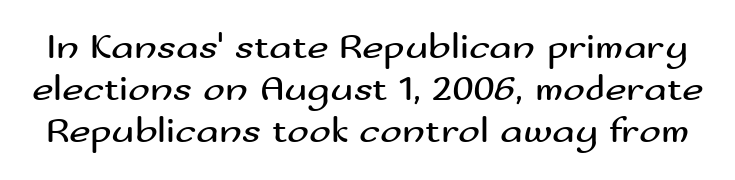
{"serif": "no", "italic": "no", "bold": "no", "weight": "regular", "width": "wide", "stroke_contrast": "medium", "x_height": "small", "monospaced": "no", "underline": "no", "line_spacing": "tight", "line_spacing_ratio": 1.13, "letter_spacing": "normal", "letter_spacing_em": 0.0, "glyph_px": 37}
